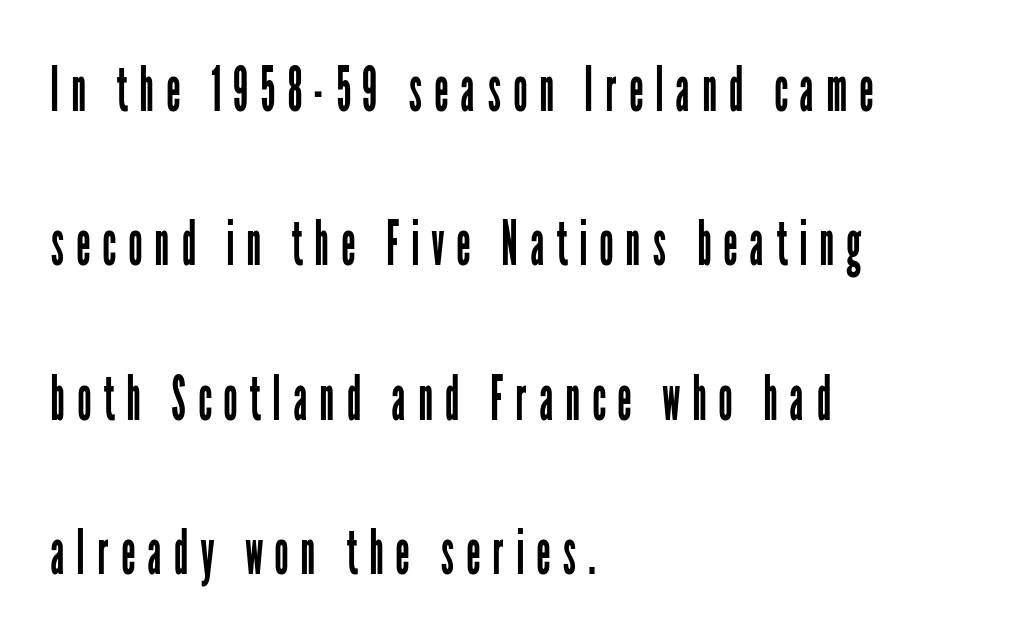
This sample has the flowing, uneven cadence of proportional lettering. Has an underline been added? It has not. In terms of posture, this sample is upright. Bold? No — there's no thickening of the strokes.
